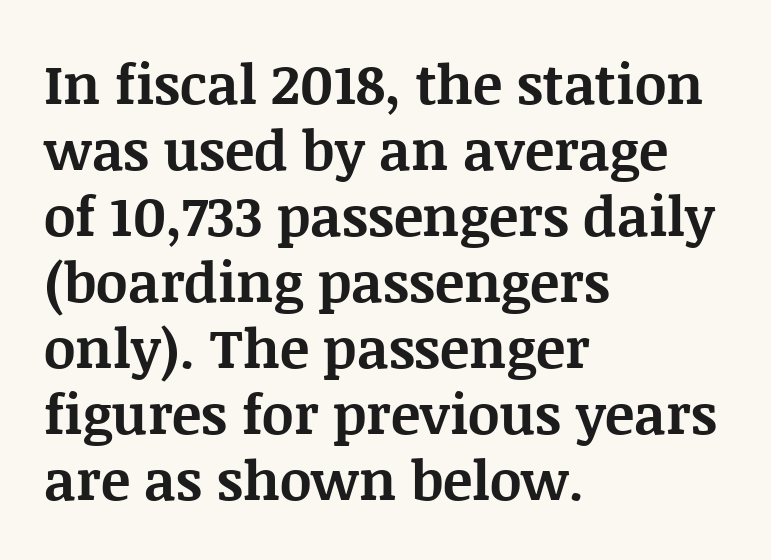
A dark, heavy texture on the line: the type is bold. What stands out about the letter spacing? Nothing — it is the standard amount. Left-aligned paragraph, ragged on the right. You could not count columns in this text — the font is proportionally spaced.
